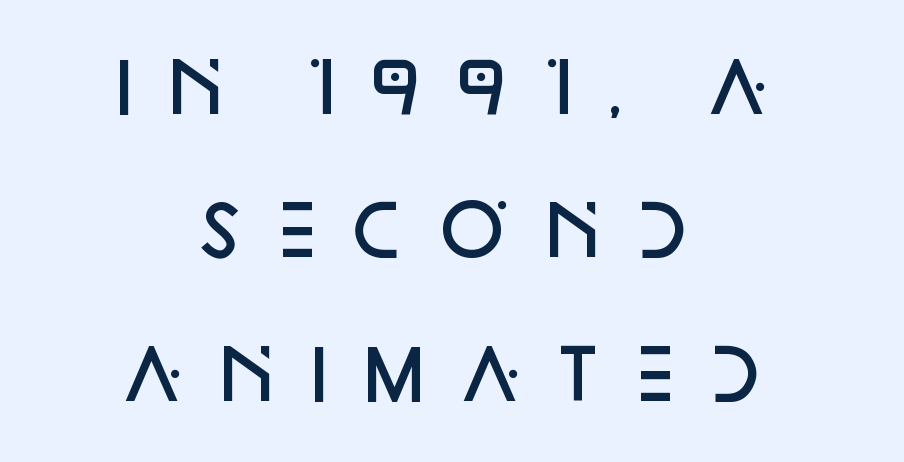
{"serif": "no", "italic": "no", "bold": "semi", "weight": "semibold", "width": "normal", "stroke_contrast": "low", "x_height": "large", "monospaced": "no", "underline": "no", "align": "center", "line_spacing": "loose", "line_spacing_ratio": 2.11, "letter_spacing": "wide", "letter_spacing_em": 0.26, "glyph_px": 68}
